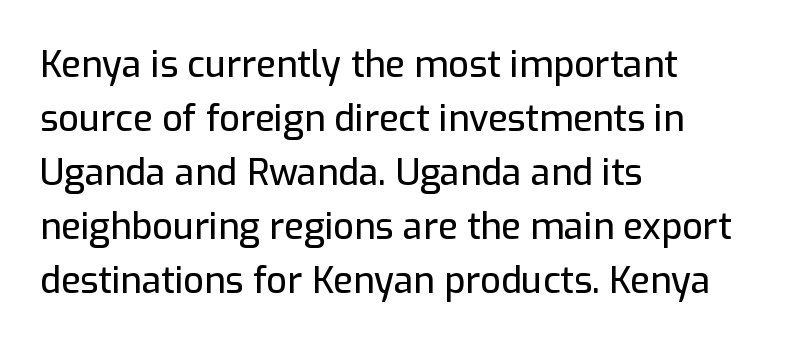
The image shows 36 px sans-serif type, upright; set left-aligned, normal line spacing (1.5x), normal letter spacing, not underlined; low stroke contrast and a medium x-height.
